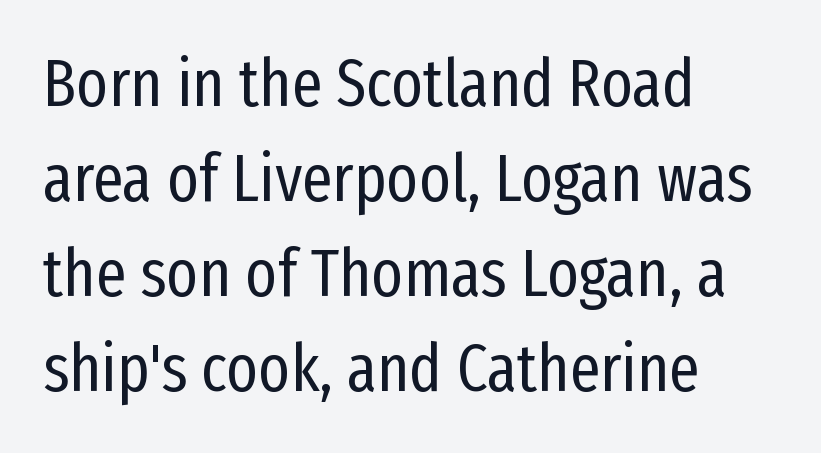
{"serif": "no", "italic": "no", "bold": "no", "weight": "regular", "width": "condensed", "stroke_contrast": "low", "x_height": "medium", "monospaced": "no", "underline": "no", "align": "left", "line_spacing": "normal", "line_spacing_ratio": 1.42, "letter_spacing": "normal", "letter_spacing_em": 0.0, "glyph_px": 67}
